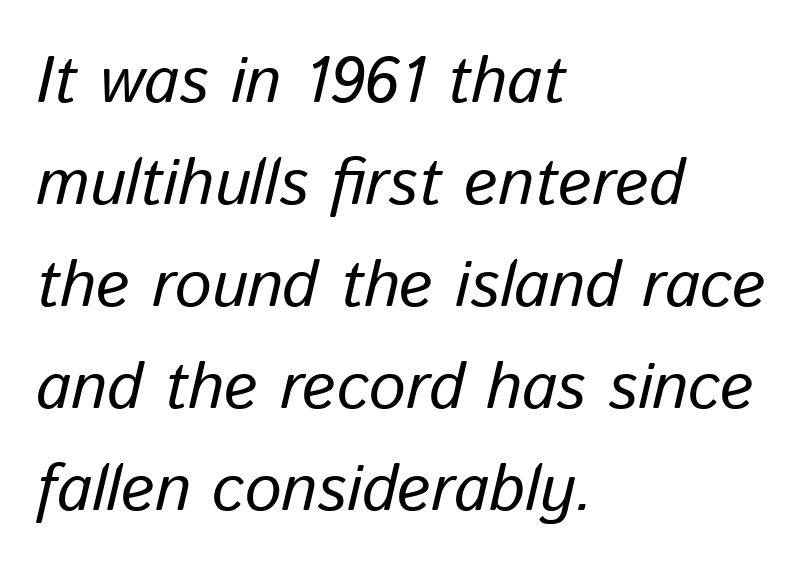
Slant detected: the letters are inclined. Characters follow at the spacing the type designer built in. Leading: standard. All the whitespace from short lines collects on the right. Quick note: underline off. The face used here is proportionally spaced, like ordinary book or web type.
